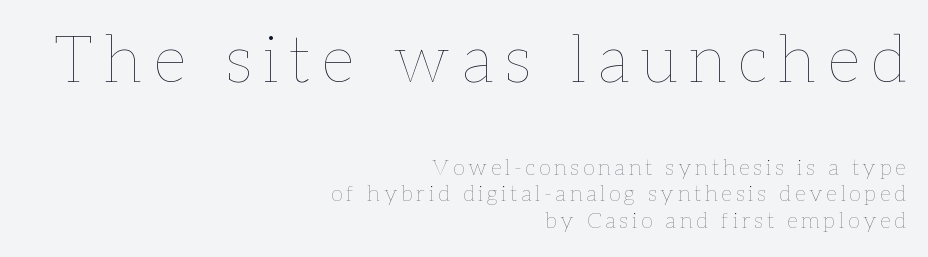
Q: Is the text bold? A: No.
Q: Is the text italic (slanted)? A: No, it is upright.
Q: Is the text underlined? A: No.
Q: How is the paragraph aligned? A: Right-aligned.
Q: Which block of text is set in a larger size, the first (top) or the second (bottom)? A: The first (top) one.
Q: Width (condensed, normal, or wide)? A: Normal.
Q: Stroke contrast? A: Low.
Q: x-height? A: Medium.
Q: Monospaced? A: No.
